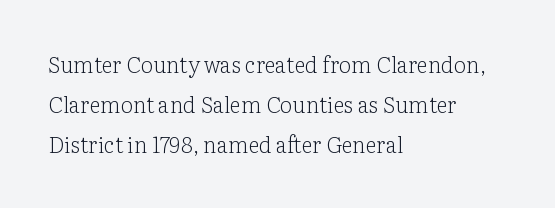
{"italic": "no", "bold": "no", "underline": "no", "align": "left", "line_spacing_ratio": 1.82, "letter_spacing": "normal", "letter_spacing_em": 0.0, "glyph_px": 22}
